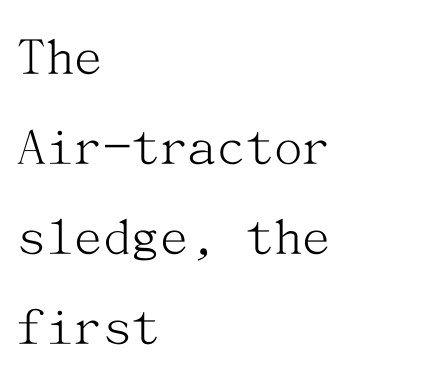
{"serif": "yes", "italic": "no", "bold": "no", "weight": "light", "width": "normal", "stroke_contrast": "medium", "x_height": "medium", "underline": "no", "align": "left", "line_spacing": "normal", "line_spacing_ratio": 1.58, "letter_spacing": "normal", "letter_spacing_em": 0.0, "glyph_px": 57}
